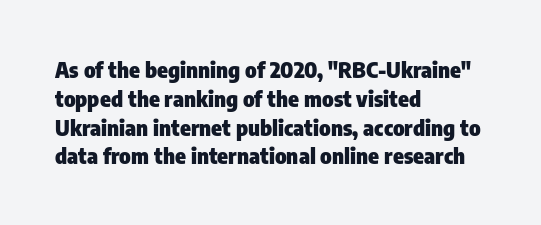
{"italic": "no", "bold": "yes", "underline": "no", "align": "left", "line_spacing": "normal", "line_spacing_ratio": 1.31, "letter_spacing": "normal", "letter_spacing_em": 0.0, "glyph_px": 22}
